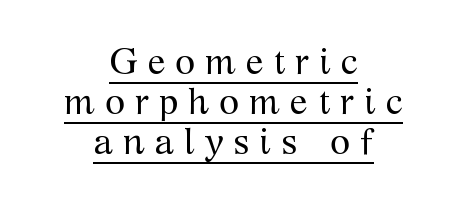
{"serif": "yes", "italic": "no", "bold": "no", "weight": "regular", "width": "normal", "stroke_contrast": "medium", "x_height": "medium", "monospaced": "no", "underline": "yes", "align": "center", "line_spacing": "tight", "line_spacing_ratio": 1.08, "letter_spacing": "wide", "letter_spacing_em": 0.26, "glyph_px": 37}
